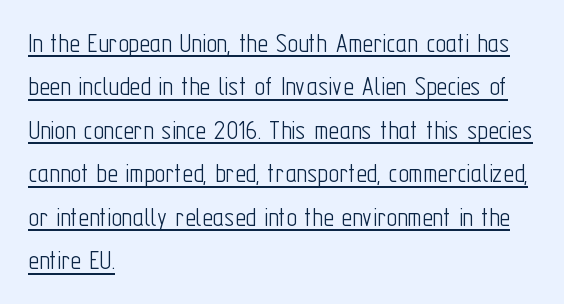
{"serif": "no", "italic": "no", "bold": "no", "weight": "light", "width": "condensed", "stroke_contrast": "low", "x_height": "medium", "monospaced": "no", "underline": "yes", "align": "left", "line_spacing": "normal", "line_spacing_ratio": 1.5, "letter_spacing": "normal", "letter_spacing_em": 0.0, "glyph_px": 29}
